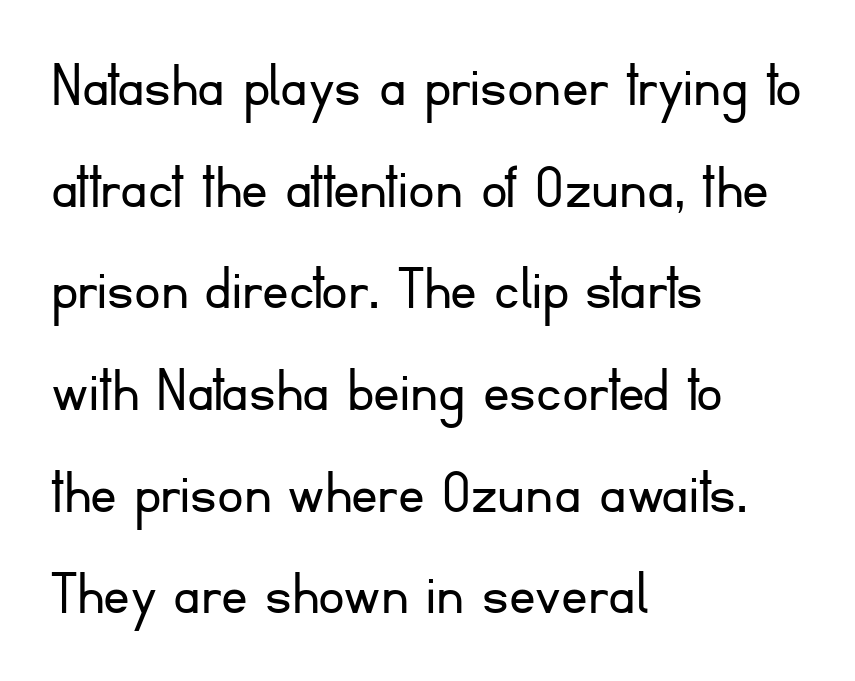
These lines are rendered in a variable-pitch font. Each row of text sits above clean, open space. Every row of glyphs begins at an identical x-position on the left. This is sans-serif lettering, the kind often seen on screens and signage.
